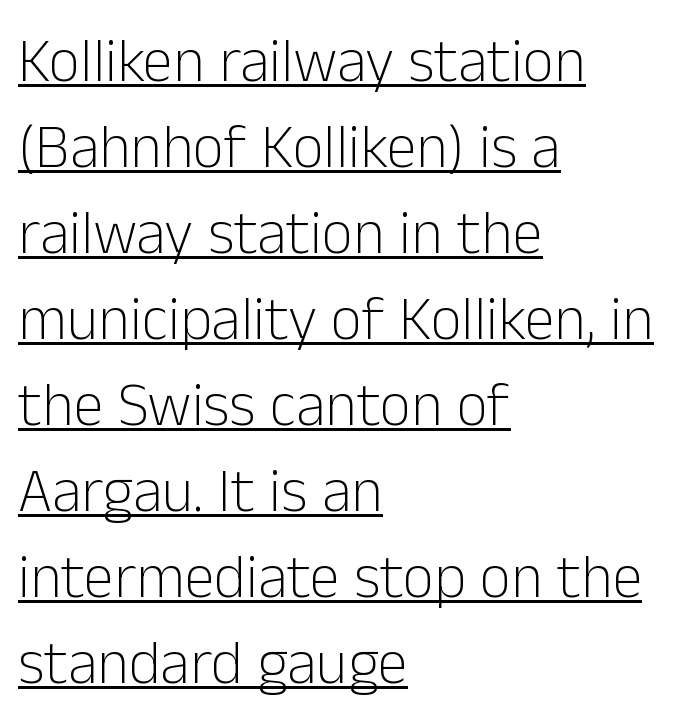
Vertical spacing — default. Nothing unusual about the tracking: characters are spaced as the font intends. Somebody hit Ctrl+U on this one — the words are underlined. The text was rendered using a sans face with plain stroke endings. No letter is thick-stroked: the sample isn't bold.
